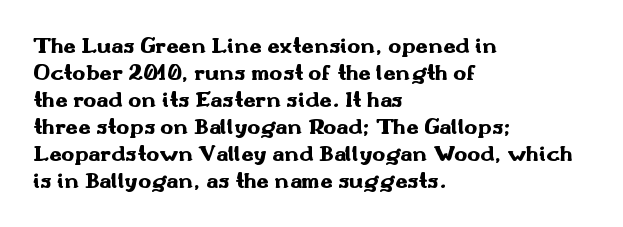
Q: Is the text bold? A: Yes.
Q: Is the text italic (slanted)? A: No, it is upright.
Q: Is the text underlined? A: No.
Q: How is the paragraph aligned? A: Left-aligned.
Q: Is the spacing between letters normal or unusually wide? A: Normal.
